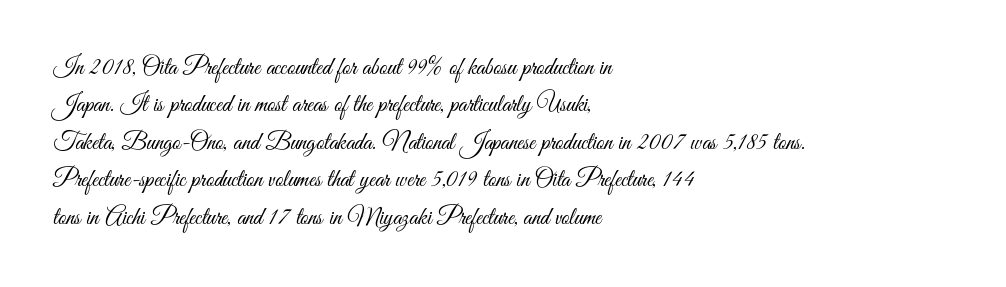
The image shows 24 px text type; set left-aligned, normal line spacing (1.56x), normal letter spacing, not underlined.
